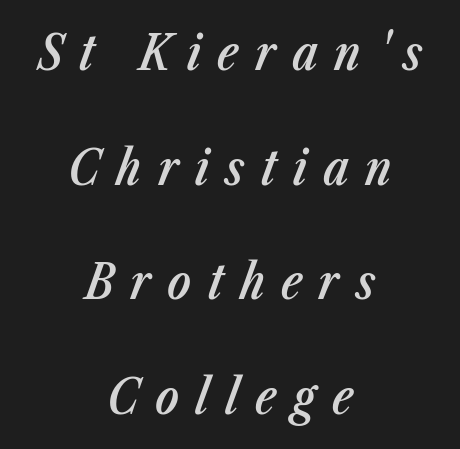
The string is rendered with underlining switched off. The gaps between neighbouring characters are conspicuously large. Short and long lines alike share a common midpoint. Loosely led — the rows are spread out.
